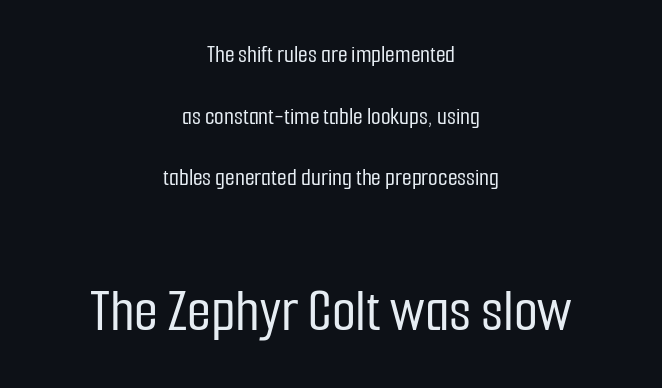
Q: Is the text italic (slanted)? A: No, it is upright.
Q: Is the typeface a serif or a sans-serif typeface? A: Sans-serif.
Q: Is the text underlined? A: No.
Q: How is the paragraph aligned? A: Centered.
Q: Is the spacing between letters normal or unusually wide? A: Normal.
Q: Is the spacing between lines tight, normal or loose? A: Loose.
Q: Which block of text is set in a larger size, the first (top) or the second (bottom)? A: The second (bottom) one.
Q: Width (condensed, normal, or wide)? A: Condensed.
Q: Stroke contrast? A: Low.
Q: x-height? A: Medium.
Q: Monospaced? A: No.
